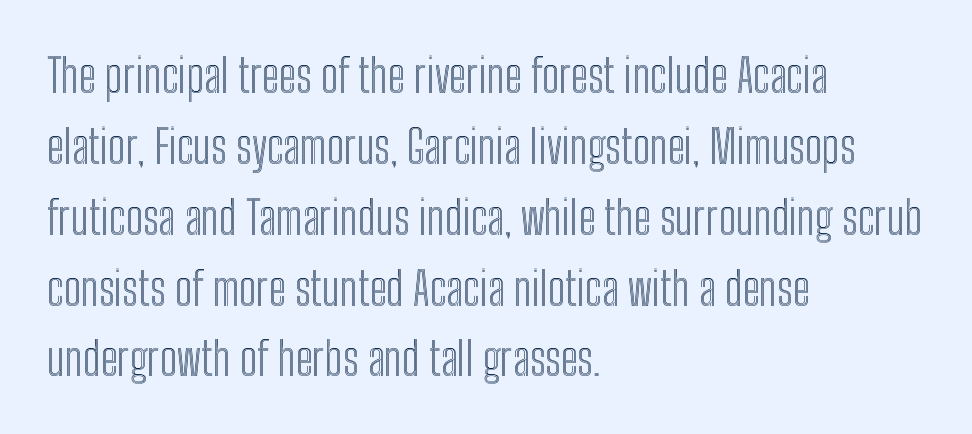
{"italic": "no", "width": "condensed", "x_height": "medium", "monospaced": "no", "underline": "no", "align": "left", "line_spacing": "normal", "line_spacing_ratio": 1.54, "letter_spacing": "normal", "letter_spacing_em": 0.0, "glyph_px": 46}
